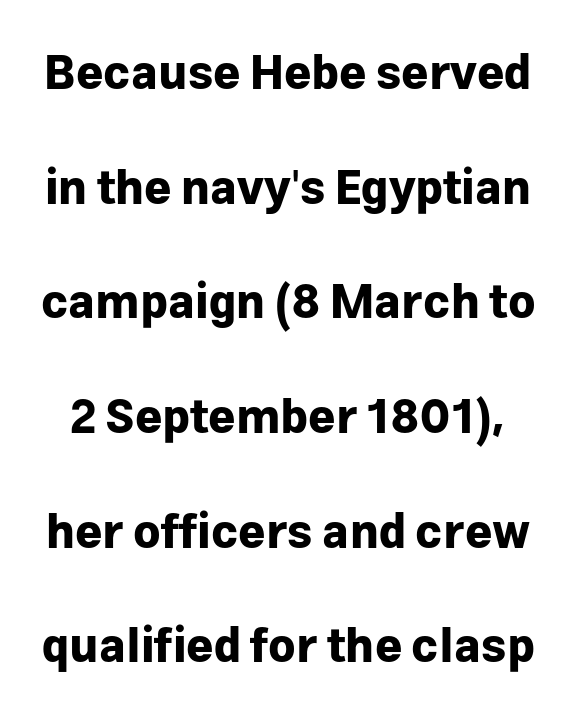
Each glyph is drawn with heavy, bold strokes. The rendering uses a large line-height, opening up the rows. Glyph-to-glyph distance matches everyday printed text. Ascenders rise straight up at ninety degrees. Here the designer chose a conventional face with non-uniform glyph widths. Words float on clear page, feet unadorned.
